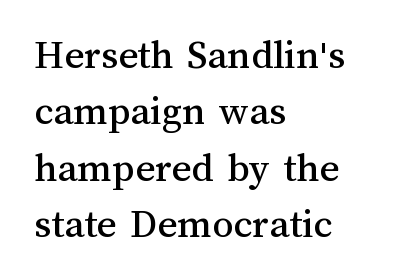
{"italic": "no", "width": "normal", "stroke_contrast": "medium", "x_height": "medium", "monospaced": "no", "underline": "no", "align": "left", "line_spacing": "normal", "line_spacing_ratio": 1.34, "letter_spacing": "normal", "letter_spacing_em": 0.0, "glyph_px": 42}
